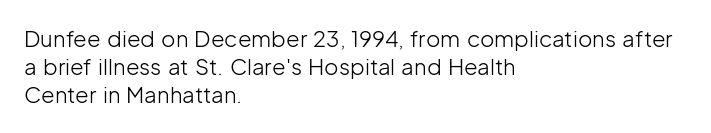
Q: Is the text bold? A: No.
Q: Is the text italic (slanted)? A: No, it is upright.
Q: Is the text underlined? A: No.
Q: How is the paragraph aligned? A: Left-aligned.
Q: Is the spacing between letters normal or unusually wide? A: Normal.
Q: Is the spacing between lines tight, normal or loose? A: Normal.
